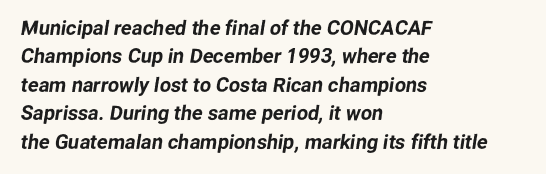
The image shows 20 px text type; set left-aligned, normal line spacing (1.42x), normal letter spacing, not underlined.
